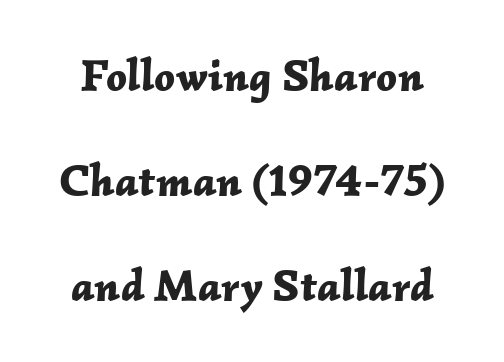
{"italic": "yes", "lean": "right", "slant_degrees": 2, "bold": "yes", "weight": "bold", "width": "normal", "stroke_contrast": "low", "x_height": "medium", "monospaced": "no", "underline": "no", "line_spacing": "loose", "line_spacing_ratio": 2.33, "letter_spacing": "normal", "letter_spacing_em": 0.0, "glyph_px": 45}
